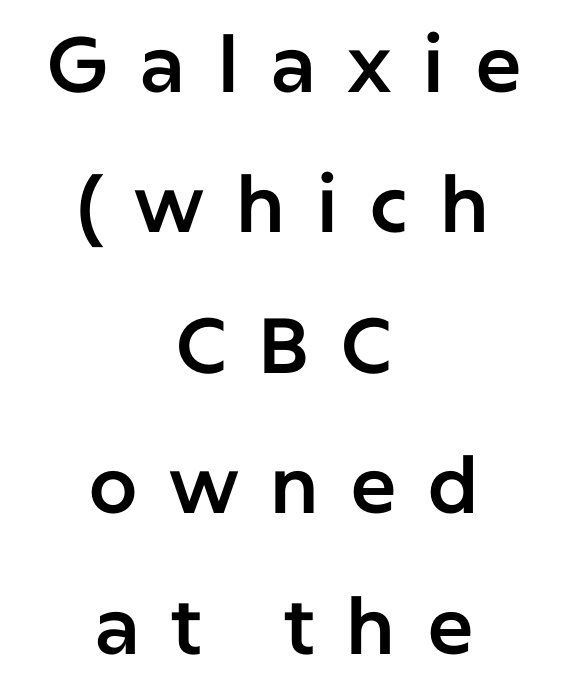
If you folded the block vertically in half, each line would mirror itself in length. Font category for this specimen: sans-serif. Check the space under the baseline: it is left empty. The rendering uses natural spacing where letterforms have individual widths. Loose tracking; the words dissolve into strings of separated letters. The type sits square on the baseline with zero lean.
